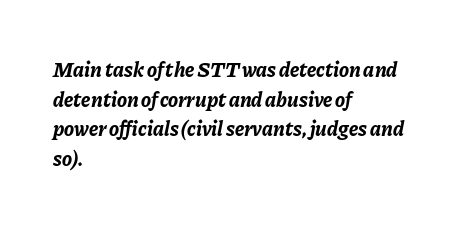
The image shows 21 px bold type, italic (leaning right); set left-aligned, normal line spacing (1.41x), normal letter spacing, not underlined.
